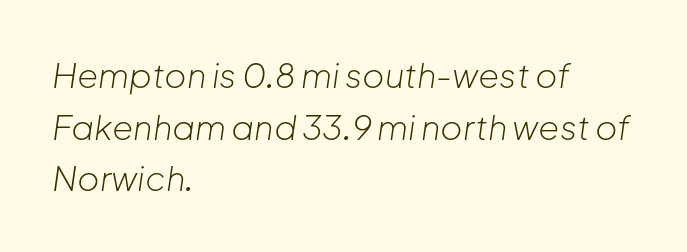
{"italic": "yes", "lean": "right", "slant_degrees": 8, "bold": "no", "weight": "light", "width": "normal", "stroke_contrast": "low", "x_height": "medium", "monospaced": "no", "underline": "no", "align": "left", "line_spacing": "normal", "line_spacing_ratio": 1.52, "letter_spacing": "normal", "letter_spacing_em": 0.0, "glyph_px": 34}
